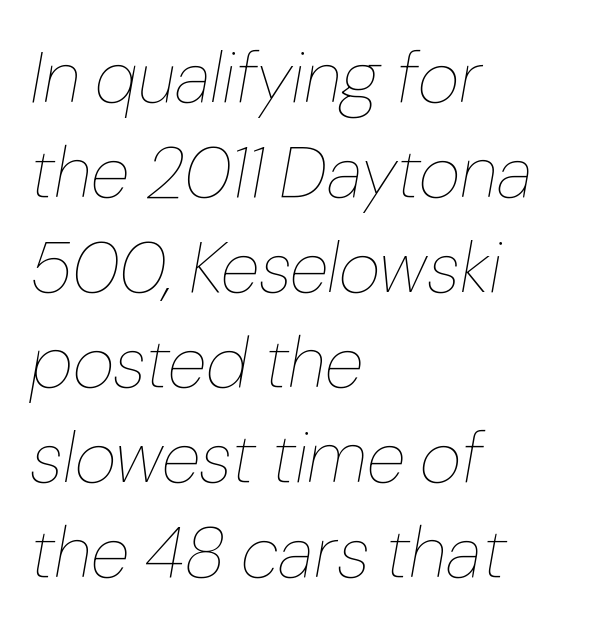
{"italic": "yes", "lean": "right", "slant_degrees": 10, "bold": "no", "weight": "thin", "width": "normal", "stroke_contrast": "low", "x_height": "medium", "monospaced": "no", "underline": "no", "align": "left", "line_spacing": "normal", "line_spacing_ratio": 1.32, "letter_spacing": "normal", "letter_spacing_em": 0.0, "glyph_px": 72}
